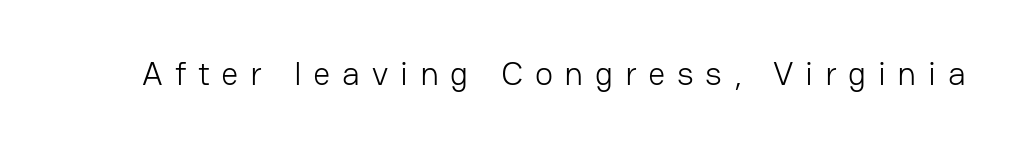
{"serif": "no", "italic": "no", "bold": "no", "weight": "light", "width": "normal", "stroke_contrast": "low", "x_height": "medium", "monospaced": "no", "underline": "no", "letter_spacing": "wide", "letter_spacing_em": 0.34, "glyph_px": 34}
